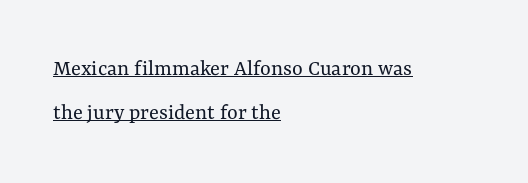
{"italic": "no", "bold": "no", "underline": "yes", "align": "left", "line_spacing": "loose", "line_spacing_ratio": 1.93, "letter_spacing": "normal", "letter_spacing_em": 0.0, "glyph_px": 23}
